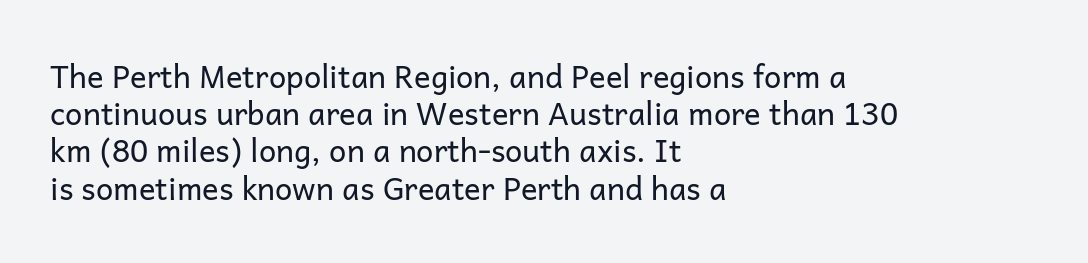
Q: Is the text bold? A: No.
Q: Is the text italic (slanted)? A: No, it is upright.
Q: Is the typeface a serif or a sans-serif typeface? A: Sans-serif.
Q: Is the text underlined? A: No.
Q: How is the paragraph aligned? A: Left-aligned.
Q: Is the spacing between letters normal or unusually wide? A: Normal.
Q: Width (condensed, normal, or wide)? A: Normal.
Q: Stroke contrast? A: Low.
Q: x-height? A: Medium.
Q: Monospaced? A: No.
